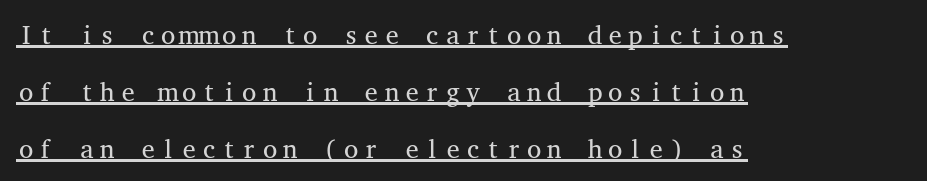
The image shows 26 px text type, upright; set left-aligned, loose line spacing (2.19x), normal letter spacing, underlined.
